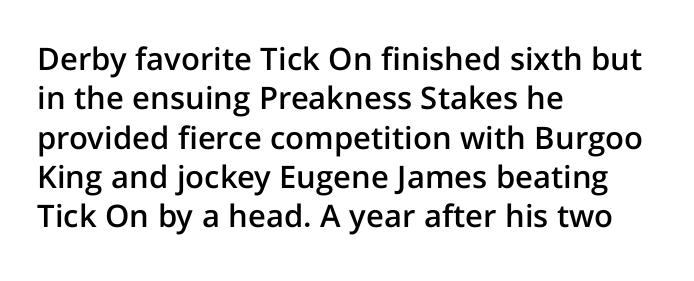
Q: Is the text bold? A: Semi-bold.
Q: Is the text italic (slanted)? A: No, it is upright.
Q: Is the typeface a serif or a sans-serif typeface? A: Sans-serif.
Q: Is the text underlined? A: No.
Q: How is the paragraph aligned? A: Left-aligned.
Q: Is the spacing between letters normal or unusually wide? A: Normal.
Q: Is the spacing between lines tight, normal or loose? A: Normal.
Q: Width (condensed, normal, or wide)? A: Normal.
Q: Stroke contrast? A: Low.
Q: x-height? A: Medium.
Q: Monospaced? A: No.
